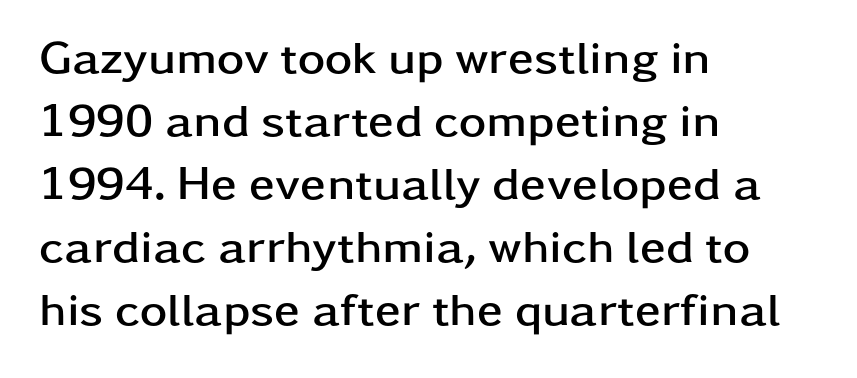
{"serif": "no", "italic": "no", "bold": "yes", "weight": "semibold", "width": "wide", "stroke_contrast": "low", "x_height": "medium", "monospaced": "no", "underline": "no", "align": "left", "line_spacing": "normal", "line_spacing_ratio": 1.34, "letter_spacing": "normal", "letter_spacing_em": 0.0, "glyph_px": 47}
